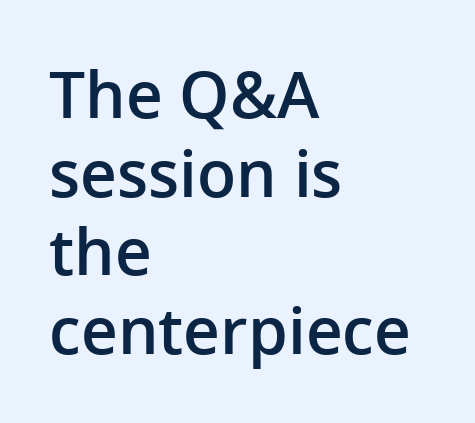
{"serif": "no", "italic": "no", "bold": "semi", "weight": "semibold", "width": "normal", "stroke_contrast": "low", "x_height": "medium", "monospaced": "no", "underline": "no", "align": "left", "line_spacing_ratio": 1.23, "letter_spacing": "normal", "letter_spacing_em": 0.0, "glyph_px": 64}
